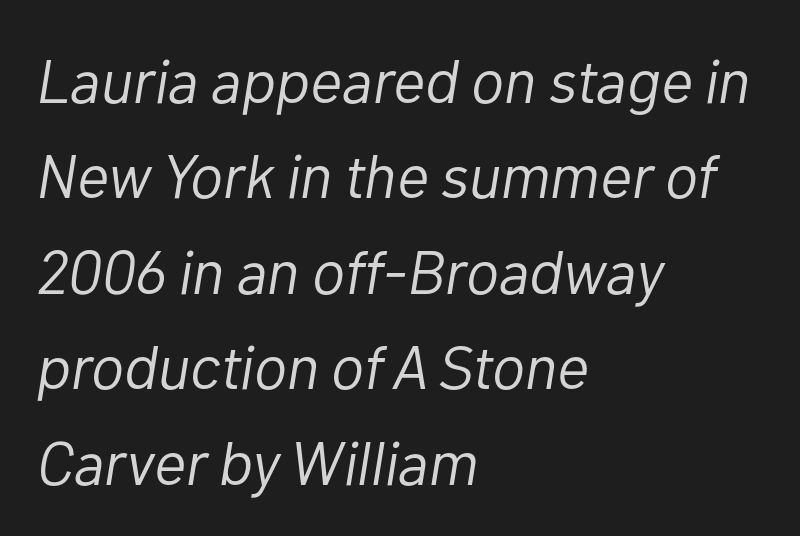
The image shows 62 px light type, italic (leaning right); set left-aligned, normal line spacing (1.54x), normal letter spacing, not underlined; low stroke contrast and a medium x-height.
